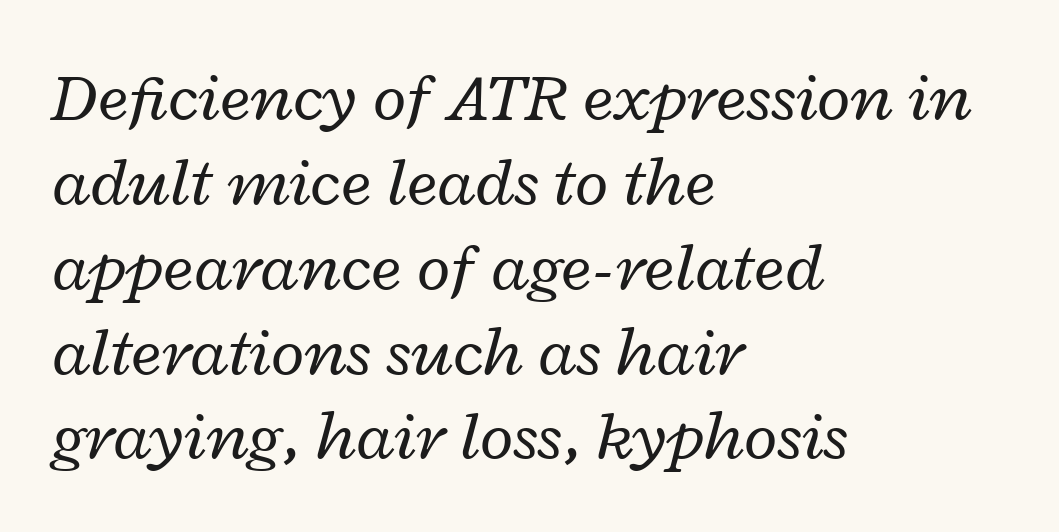
Q: Is the text bold? A: No.
Q: Is the text italic (slanted)? A: Yes, it leans right by about 12 degrees.
Q: Is the text underlined? A: No.
Q: How is the paragraph aligned? A: Left-aligned.
Q: Is the spacing between letters normal or unusually wide? A: Normal.
Q: Width (condensed, normal, or wide)? A: Wide.
Q: Stroke contrast? A: Low.
Q: x-height? A: Medium.
Q: Monospaced? A: No.
